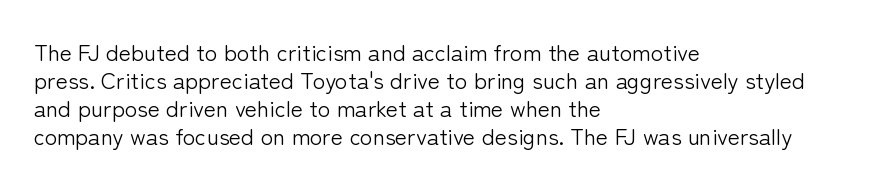
The image shows 23 px text type, upright; set left-aligned, line spacing 1.22x, normal letter spacing, not underlined.
